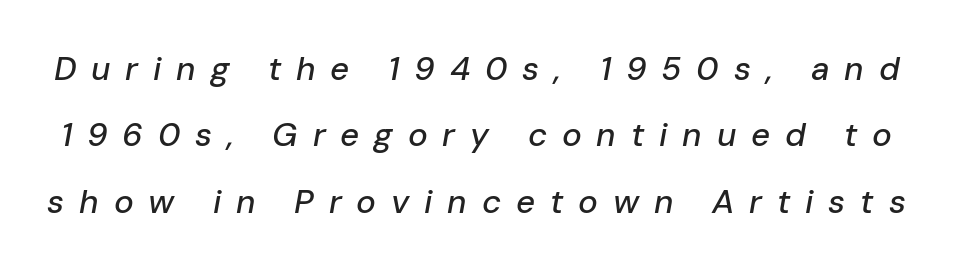
{"italic": "yes", "lean": "right", "slant_degrees": 10, "width": "normal", "stroke_contrast": "low", "x_height": "medium", "monospaced": "no", "underline": "no", "line_spacing": "loose", "line_spacing_ratio": 2.01, "letter_spacing": "wide", "letter_spacing_em": 0.45, "glyph_px": 33}
